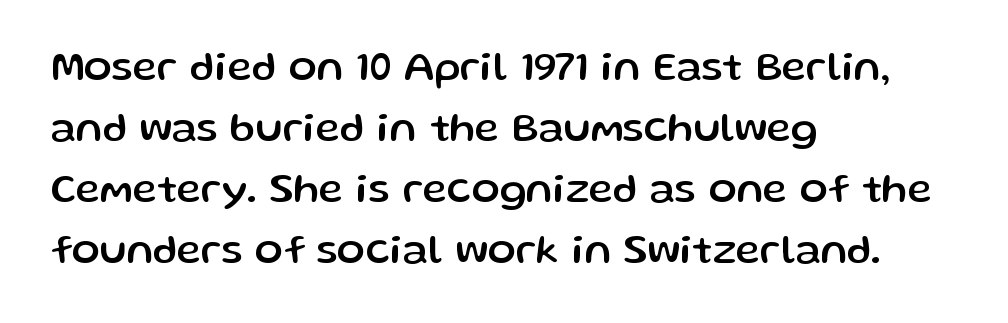
The image shows 42 px sans-serif type, upright; set left-aligned, normal line spacing (1.45x), normal letter spacing, not underlined; low stroke contrast and a medium x-height.
